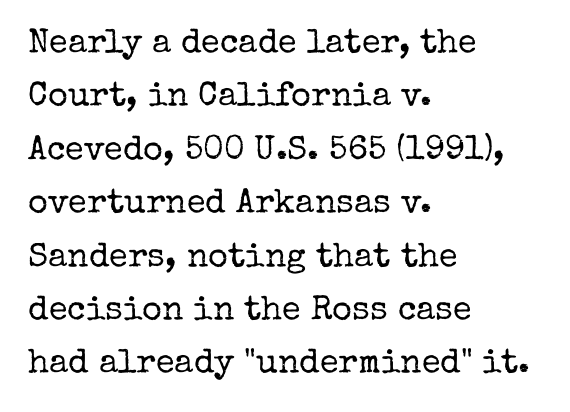
These lines were composed using upright roman letters. The letterforms sit shoulder to shoulder at normal distance. The rag falls on the right side of this text block. You could not count columns in this text — the font is proportionally spaced.
